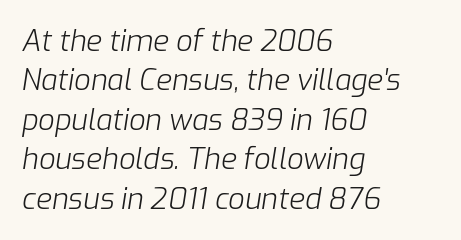
{"italic": "yes", "lean": "right", "slant_degrees": 9, "bold": "no", "weight": "light", "width": "normal", "stroke_contrast": "low", "x_height": "medium", "monospaced": "no", "underline": "no", "align": "left", "line_spacing": "normal", "line_spacing_ratio": 1.36, "letter_spacing": "normal", "letter_spacing_em": 0.0, "glyph_px": 29}
